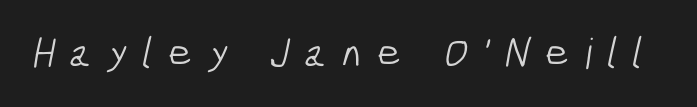
The letters advance in unequal steps, a hallmark of proportional type. The letterforms stand isolated, each surrounded by extra space. Descender tails drop into unmarked territory. The typesetting does not lean heavy: it is not bold. The rendering shows plain stroke endings on the letterforms — a sans-serif design.
